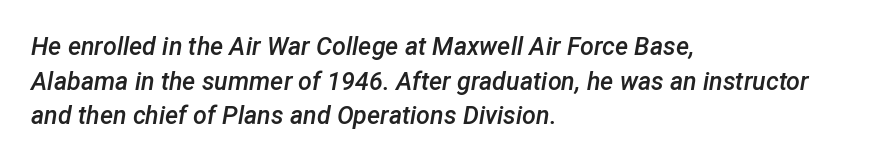
{"italic": "yes", "lean": "right", "slant_degrees": 12, "bold": "semi", "underline": "no", "align": "left", "line_spacing": "normal", "line_spacing_ratio": 1.39, "letter_spacing": "normal", "letter_spacing_em": 0.0, "glyph_px": 25}
